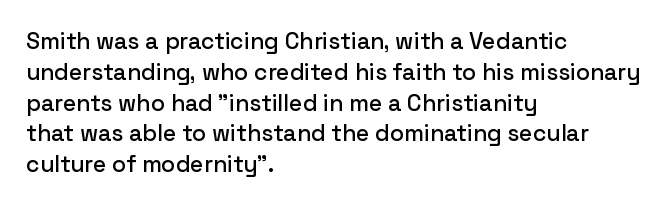
Q: Is the text italic (slanted)? A: No, it is upright.
Q: Is the text underlined? A: No.
Q: How is the paragraph aligned? A: Left-aligned.
Q: Is the spacing between letters normal or unusually wide? A: Normal.
Q: Is the spacing between lines tight, normal or loose? A: Normal.
